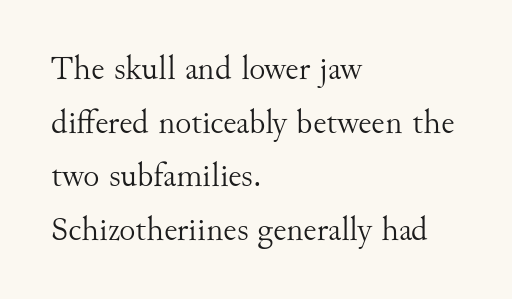
{"serif": "yes", "italic": "no", "bold": "no", "weight": "light", "width": "normal", "stroke_contrast": "medium", "x_height": "small", "monospaced": "no", "underline": "no", "align": "left", "line_spacing": "normal", "line_spacing_ratio": 1.58, "letter_spacing": "normal", "letter_spacing_em": 0.0, "glyph_px": 34}
